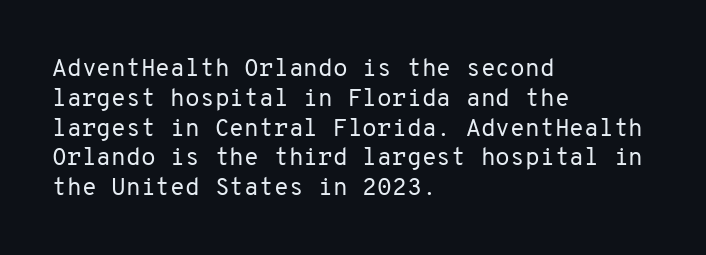
The image shows 24 px text type, upright; set left-aligned, line spacing 1.24x, normal letter spacing, not underlined.
